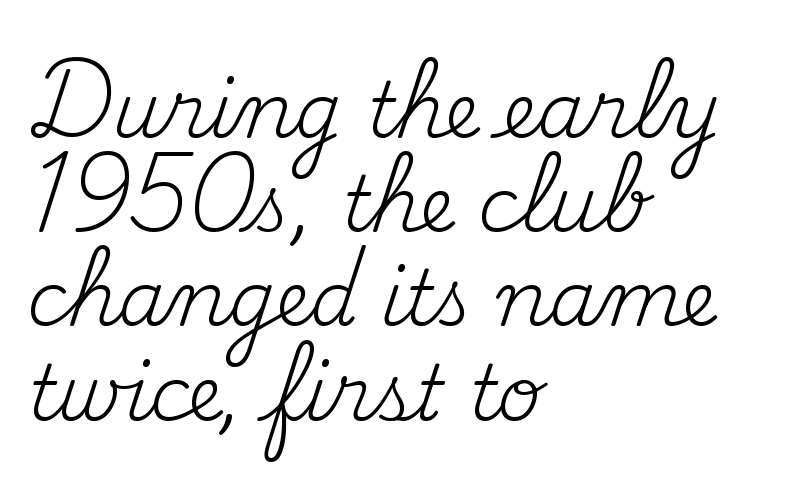
Spacing verdict: proportional, widths tailored to each character. Where is the straight margin? On the left. Honestly, the letter spacing is just normal — you wouldn't notice it. Has an underline been added? It has not.
